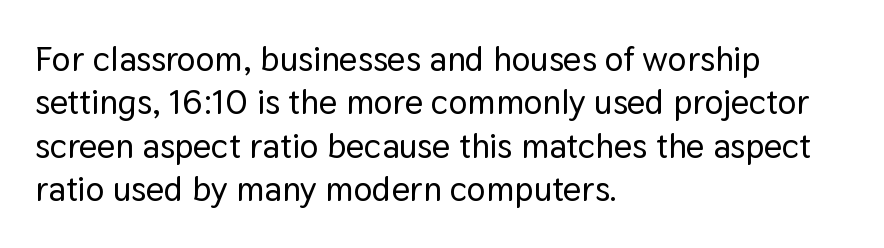
The image shows 35 px sans-serif type, upright; set left-aligned, line spacing 1.24x, normal letter spacing, not underlined; low stroke contrast and a medium x-height.
